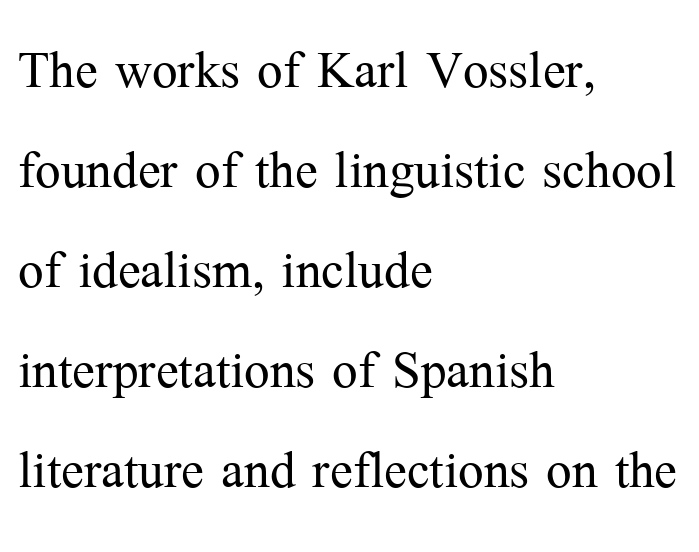
{"serif": "yes", "italic": "no", "bold": "no", "weight": "light", "width": "normal", "stroke_contrast": "medium", "x_height": "medium", "monospaced": "no", "underline": "no", "align": "left", "line_spacing": "normal", "line_spacing_ratio": 1.47, "letter_spacing": "normal", "letter_spacing_em": 0.0, "glyph_px": 68}
